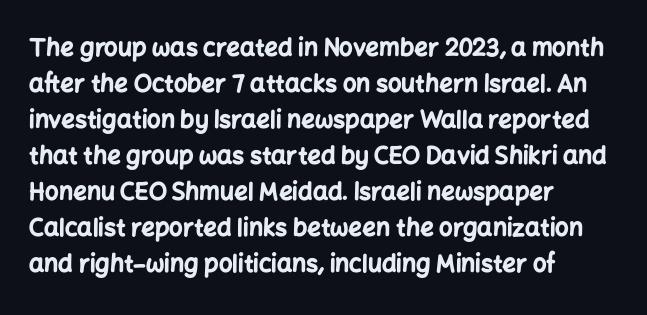
The image shows 24 px bold type, upright; set left-aligned, normal line spacing (1.5x), normal letter spacing, not underlined.
